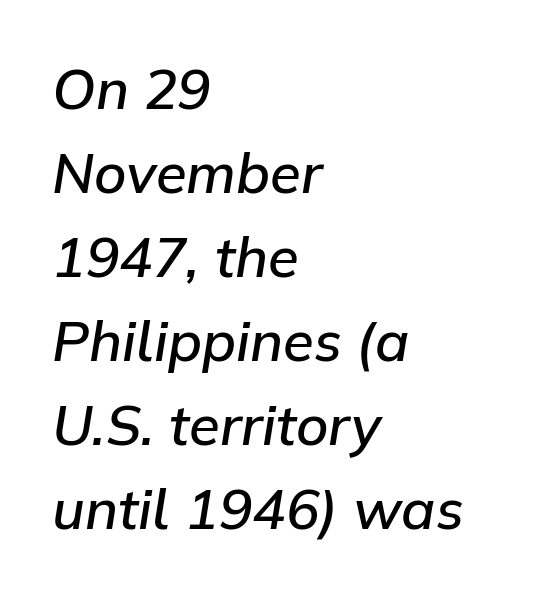
The passage shown leans; its letterforms are oblique. Has an underline been added? It has not. The leading is moderate, giving the passage an even texture. Notice how the passage keeps a crisp vertical edge on the left only. On the weight axis this lands at semibold, roughly 600. Look at the tracking — it's just the regular setting, nothing added.
